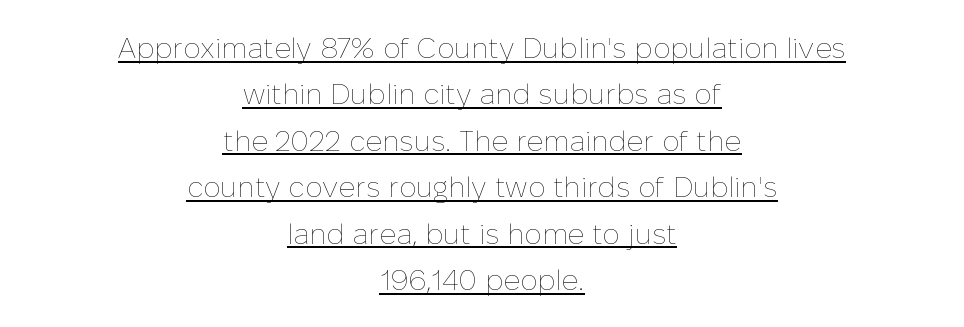
Q: Is the text bold? A: No.
Q: Is the text italic (slanted)? A: No, it is upright.
Q: Is the text underlined? A: Yes.
Q: How is the paragraph aligned? A: Centered.
Q: Is the spacing between letters normal or unusually wide? A: Normal.
Q: Is the spacing between lines tight, normal or loose? A: Normal.
Q: Width (condensed, normal, or wide)? A: Normal.
Q: Stroke contrast? A: Low.
Q: x-height? A: Medium.
Q: Monospaced? A: No.
